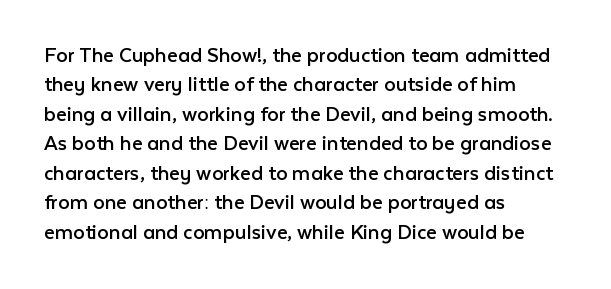
{"italic": "no", "bold": "no", "underline": "no", "align": "left", "line_spacing": "normal", "line_spacing_ratio": 1.28, "letter_spacing": "normal", "letter_spacing_em": 0.0, "glyph_px": 23}
